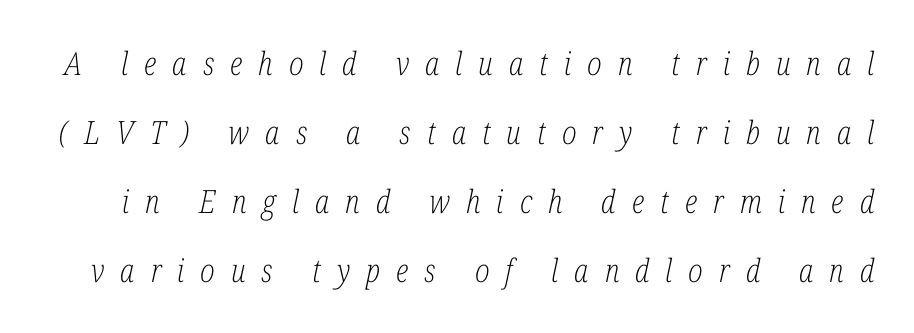
Q: Is the text bold? A: No.
Q: Is the text italic (slanted)? A: Yes, it leans right by about 12 degrees.
Q: Is the typeface a serif or a sans-serif typeface? A: Serif.
Q: Is the text underlined? A: No.
Q: Is the spacing between letters normal or unusually wide? A: Unusually wide.
Q: Is the spacing between lines tight, normal or loose? A: Loose.
Q: Width (condensed, normal, or wide)? A: Condensed.
Q: Stroke contrast? A: Low.
Q: x-height? A: Medium.
Q: Monospaced? A: No.
